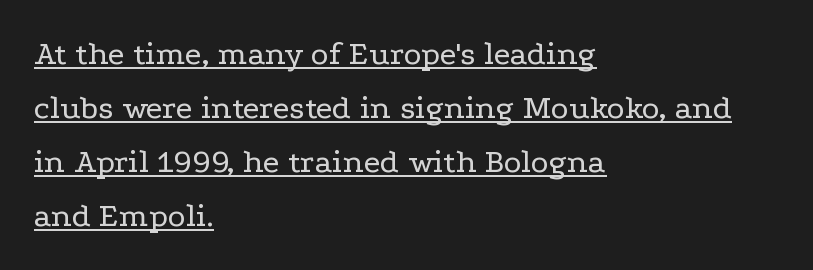
Q: Is the text bold? A: No.
Q: Is the text italic (slanted)? A: No, it is upright.
Q: Is the typeface a serif or a sans-serif typeface? A: Serif.
Q: Is the text underlined? A: Yes.
Q: How is the paragraph aligned? A: Left-aligned.
Q: Is the spacing between letters normal or unusually wide? A: Normal.
Q: Is the spacing between lines tight, normal or loose? A: Normal.
Q: Width (condensed, normal, or wide)? A: Wide.
Q: Stroke contrast? A: Low.
Q: x-height? A: Medium.
Q: Monospaced? A: No.
